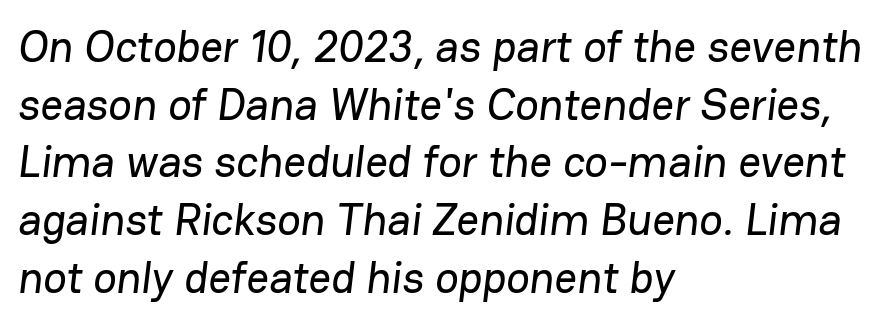
The typeface chosen for these lines omits serifs. One glance says typical: line gaps are just what's usual. Horizontally, the lines are justified to the leading edge only. Nobody drew a line under any word here. Short note: letters normally spaced.
